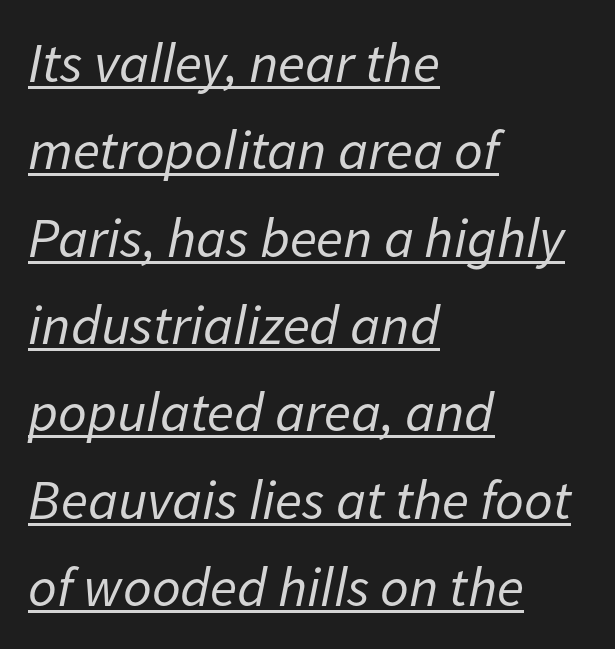
{"italic": "yes", "lean": "right", "slant_degrees": 11, "bold": "no", "weight": "regular", "width": "normal", "stroke_contrast": "low", "x_height": "medium", "monospaced": "no", "underline": "yes", "align": "left", "line_spacing": "normal", "line_spacing_ratio": 1.56, "letter_spacing": "normal", "letter_spacing_em": 0.0, "glyph_px": 56}
